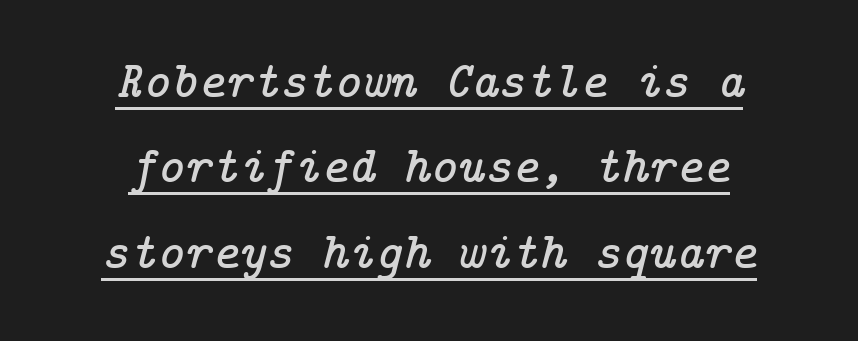
Q: Is the text italic (slanted)? A: Yes, it leans right by about 14 degrees.
Q: Is the typeface a serif or a sans-serif typeface? A: Serif.
Q: Is the text underlined? A: Yes.
Q: How is the paragraph aligned? A: Centered.
Q: Is the spacing between letters normal or unusually wide? A: Normal.
Q: Is the spacing between lines tight, normal or loose? A: Normal.
Q: Width (condensed, normal, or wide)? A: Normal.
Q: Stroke contrast? A: Low.
Q: x-height? A: Medium.
